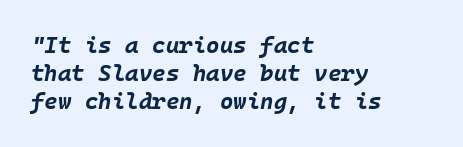
The paragraph has a hard left edge and a soft right edge. Nobody drew a line under any word here. In terms of posture, this sample is oblique. How heavy is the stroke? Heavy — this is a bold. Tracking here is standard; glyphs follow each other at the usual distance.
